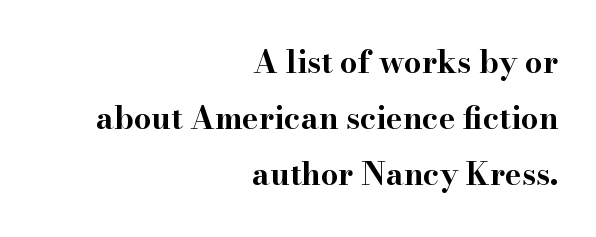
{"serif": "yes", "italic": "no", "bold": "yes", "weight": "bold", "width": "wide", "stroke_contrast": "high", "x_height": "small", "monospaced": "no", "underline": "no", "align": "right", "line_spacing_ratio": 1.81, "letter_spacing": "normal", "letter_spacing_em": 0.0, "glyph_px": 31}
